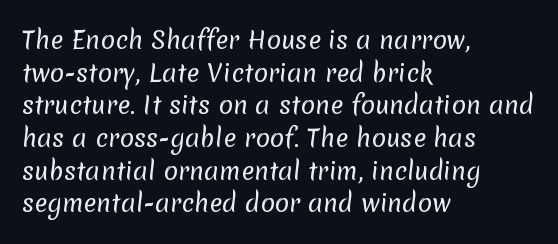
The image shows 24 px text type; set left-aligned, normal line spacing (1.36x), normal letter spacing, not underlined.
